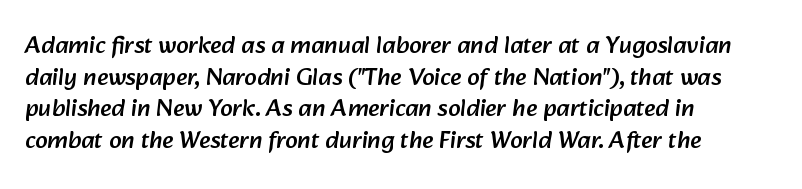
{"underline": "no", "align": "left", "line_spacing": "normal", "line_spacing_ratio": 1.27, "letter_spacing": "normal", "letter_spacing_em": 0.0, "glyph_px": 25}
